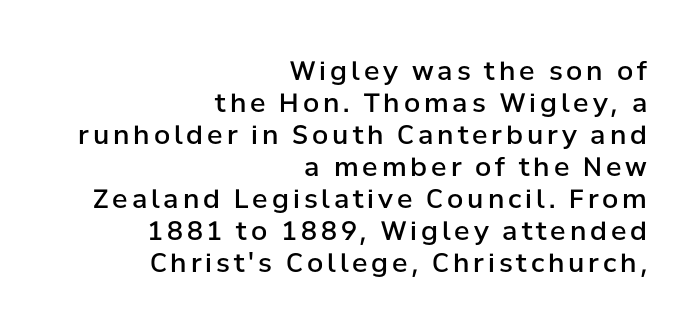
{"italic": "no", "bold": "semi", "underline": "no", "align": "right", "line_spacing_ratio": 1.23, "glyph_px": 26}
